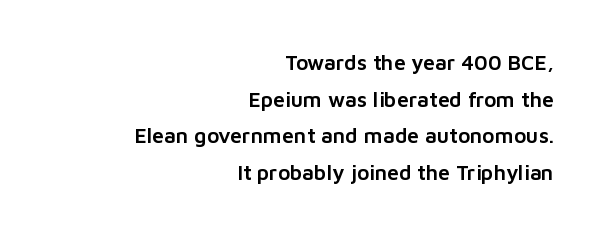
Q: Is the text italic (slanted)? A: No, it is upright.
Q: Is the text underlined? A: No.
Q: How is the paragraph aligned? A: Right-aligned.
Q: Is the spacing between letters normal or unusually wide? A: Normal.
